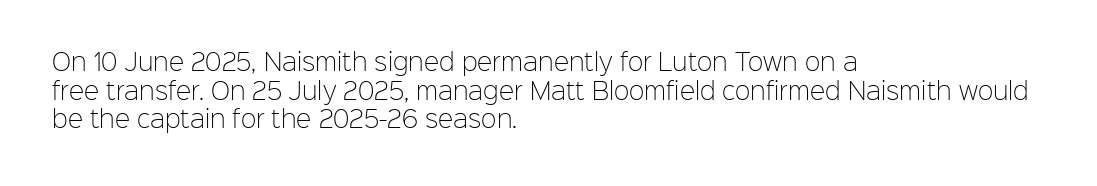
Q: Is the text bold? A: No.
Q: Is the text italic (slanted)? A: No, it is upright.
Q: Is the text underlined? A: No.
Q: How is the paragraph aligned? A: Left-aligned.
Q: Is the spacing between letters normal or unusually wide? A: Normal.
